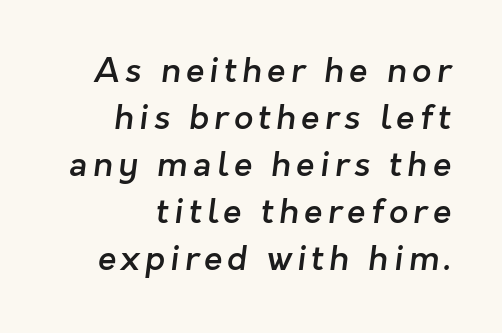
Q: Is the text bold? A: Semi-bold.
Q: Is the typeface a serif or a sans-serif typeface? A: Sans-serif.
Q: Is the text underlined? A: No.
Q: How is the paragraph aligned? A: Right-aligned.
Q: Is the spacing between lines tight, normal or loose? A: Normal.
Q: Width (condensed, normal, or wide)? A: Normal.
Q: Stroke contrast? A: Low.
Q: x-height? A: Medium.
Q: Monospaced? A: No.
